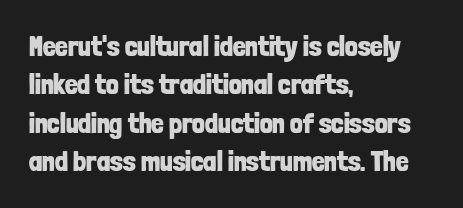
A typesetter would mark this as roman, not italic. These lines are rendered in a variable-pitch font. Stroke thickness is high; the sample reads as a true bold. One glance says typical: line gaps are just what's usual. Regarding serifs, this sample does without them. Tracking value appears to be zero — textbook default spacing.
